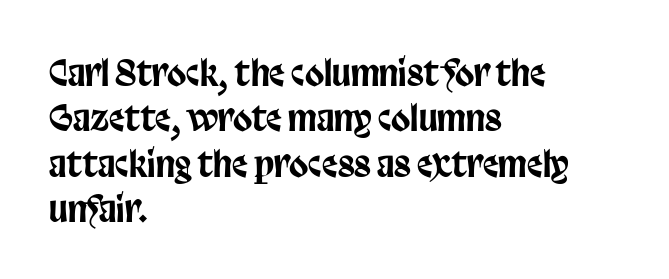
{"serif": "no", "italic": "no", "width": "condensed", "stroke_contrast": "low", "x_height": "large", "monospaced": "no", "underline": "no", "align": "left", "line_spacing": "normal", "line_spacing_ratio": 1.3, "letter_spacing": "normal", "letter_spacing_em": 0.0, "glyph_px": 35}
